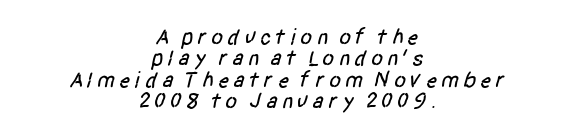
The text block is weighted toward neither margin, spreading evenly from the middle. The specimen omits any rule beneath the text block's lines. Successive baselines arrive quickly, one right under another.
